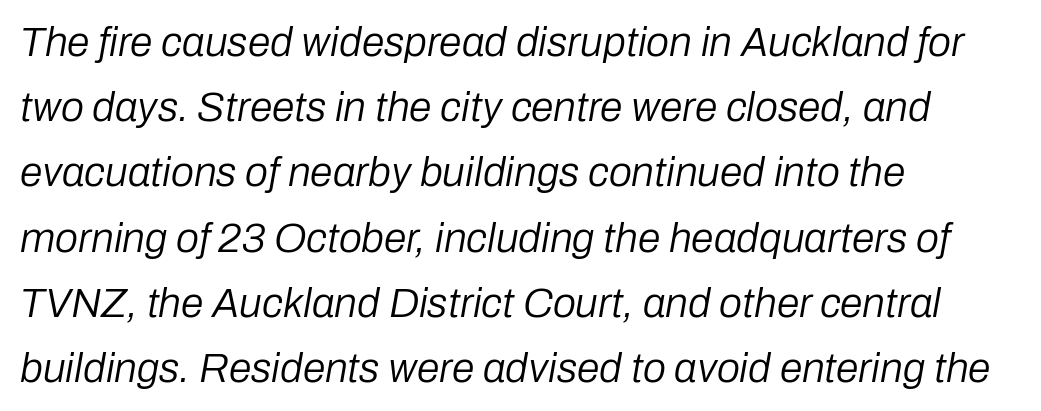
The image shows 41 px regular-weight type, italic (leaning right); set left-aligned, normal line spacing (1.59x), normal letter spacing, not underlined; low stroke contrast and a medium x-height.
